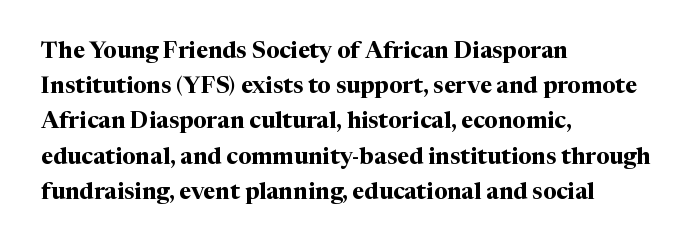
{"italic": "no", "bold": "yes", "underline": "no", "align": "left", "line_spacing": "normal", "line_spacing_ratio": 1.53, "letter_spacing": "normal", "letter_spacing_em": 0.0, "glyph_px": 23}
